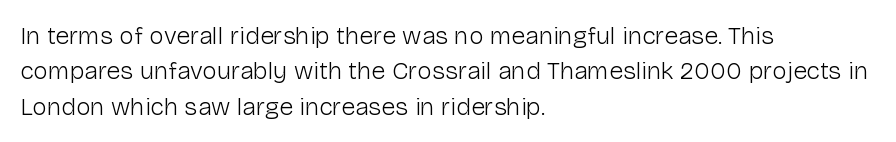
Q: Is the text bold? A: No.
Q: Is the text italic (slanted)? A: No, it is upright.
Q: Is the text underlined? A: No.
Q: How is the paragraph aligned? A: Left-aligned.
Q: Is the spacing between letters normal or unusually wide? A: Normal.
Q: Is the spacing between lines tight, normal or loose? A: Normal.
